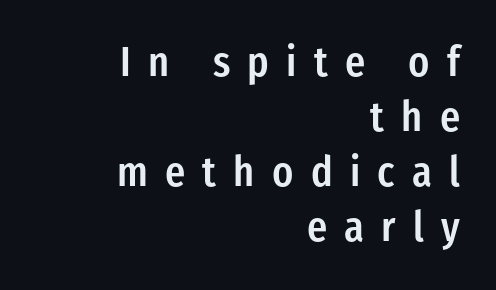
The image shows 42 px semibold, condensed sans-serif type, upright; set right-aligned, normal line spacing (1.31x), unusually wide letter spacing (+0.41 em), not underlined; low stroke contrast and a medium x-height.
